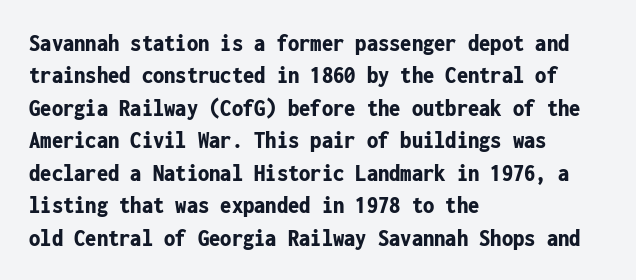
{"italic": "no", "bold": "yes", "underline": "no", "align": "left", "line_spacing": "normal", "line_spacing_ratio": 1.3, "letter_spacing": "normal", "letter_spacing_em": 0.0, "glyph_px": 25}
